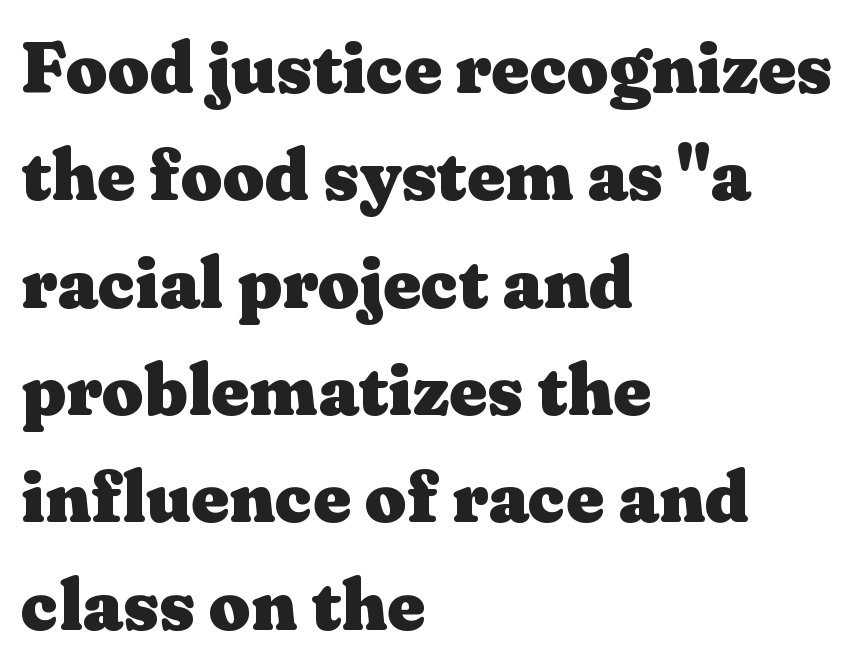
The image shows 73 px heavy, wide serif type, upright; set left-aligned, normal line spacing (1.47x), normal letter spacing, not underlined; medium stroke contrast and a medium x-height.
